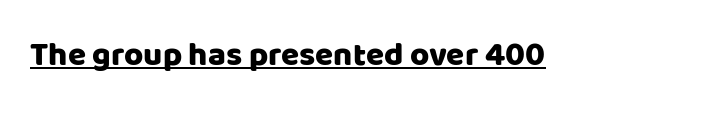
The image shows 33 px sans-serif type, upright; set normal letter spacing, underlined; low stroke contrast and a large x-height.
